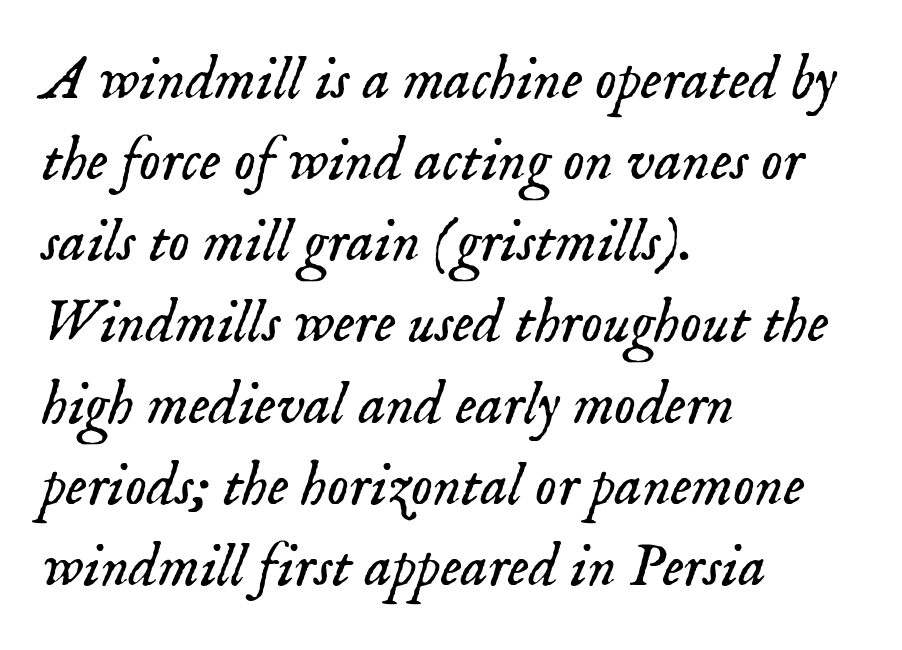
{"serif": "yes", "italic": "yes", "lean": "right", "slant_degrees": 18, "bold": "no", "weight": "light", "width": "normal", "stroke_contrast": "low", "x_height": "small", "monospaced": "no", "underline": "no", "align": "left", "line_spacing": "normal", "line_spacing_ratio": 1.33, "letter_spacing": "normal", "letter_spacing_em": 0.0, "glyph_px": 61}
